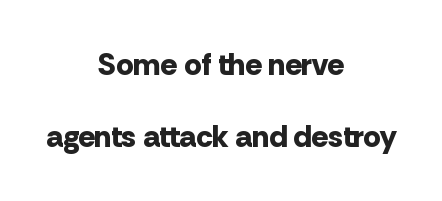
The image shows 31 px bold sans-serif type, upright; set centered, loose line spacing (2.31x), normal letter spacing, not underlined; low stroke contrast and a medium x-height.
